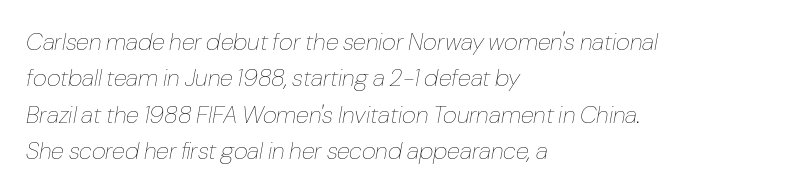
Q: Is the text bold? A: No.
Q: Is the text italic (slanted)? A: Yes, it leans right by about 10 degrees.
Q: Is the text underlined? A: No.
Q: How is the paragraph aligned? A: Left-aligned.
Q: Is the spacing between letters normal or unusually wide? A: Normal.
Q: Is the spacing between lines tight, normal or loose? A: Normal.
